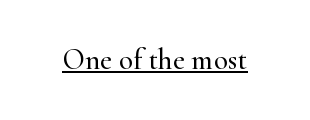
Spacing between characters is what you'd get straight out of the box. Is this a fixed-width face? No — the glyphs have proportional, varying widths. No italicization has been applied; the sample stays upright. In terms of letterform style, serifs are clearly present.
